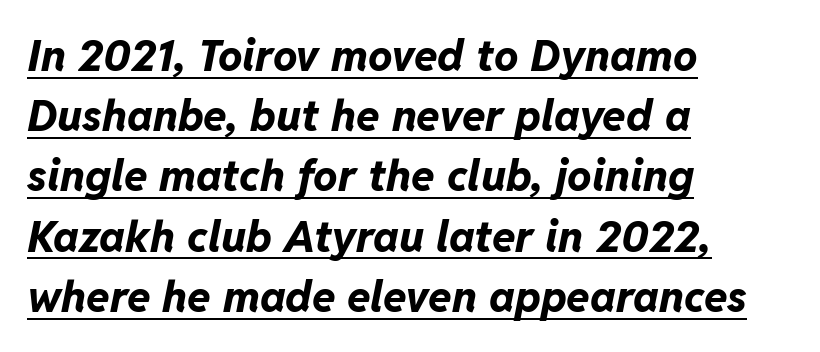
Decoration check: the copy is underlined. What stands out about the letter spacing? Nothing — it is the standard amount. Set as a true bold cut, around the 700 mark. This sample is left-justified, so line endings fall wherever the words run out. Each letter keeps its own natural width here, so spacing adapts to shape. The passage shown leans; its letterforms are oblique.
